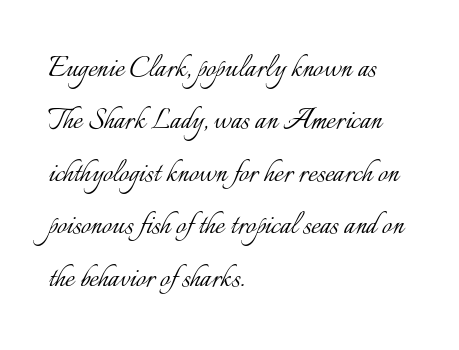
Q: Is the text bold? A: No.
Q: Is the text italic (slanted)? A: Yes.
Q: Is the text underlined? A: No.
Q: How is the paragraph aligned? A: Left-aligned.
Q: Is the spacing between letters normal or unusually wide? A: Normal.
Q: Is the spacing between lines tight, normal or loose? A: Normal.
Q: Width (condensed, normal, or wide)? A: Normal.
Q: Stroke contrast? A: Low.
Q: x-height? A: Small.
Q: Monospaced? A: No.
